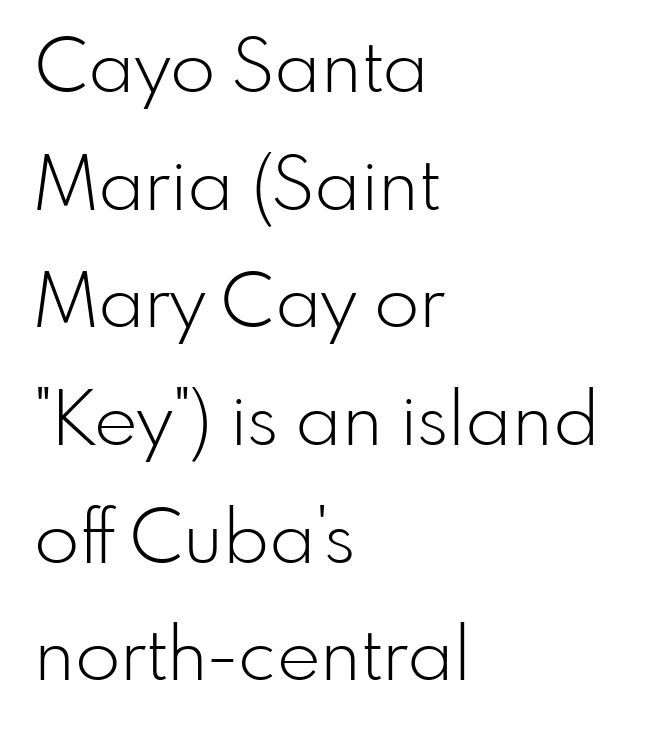
Q: Is the text bold? A: No.
Q: Is the text italic (slanted)? A: No, it is upright.
Q: Is the typeface a serif or a sans-serif typeface? A: Sans-serif.
Q: Is the text underlined? A: No.
Q: How is the paragraph aligned? A: Left-aligned.
Q: Is the spacing between letters normal or unusually wide? A: Normal.
Q: Is the spacing between lines tight, normal or loose? A: Normal.
Q: Width (condensed, normal, or wide)? A: Normal.
Q: Stroke contrast? A: Low.
Q: x-height? A: Small.
Q: Monospaced? A: No.
